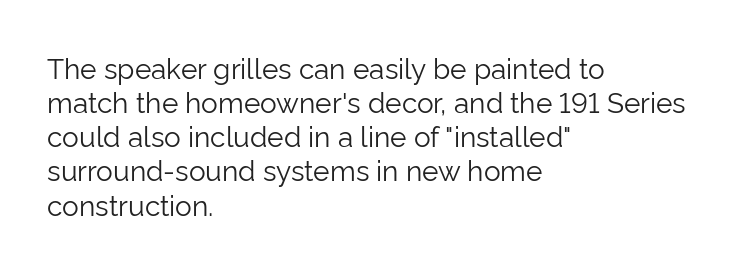
The image shows 28 px light sans-serif type, upright; set left-aligned, line spacing 1.22x, normal letter spacing, not underlined; low stroke contrast and a medium x-height.
